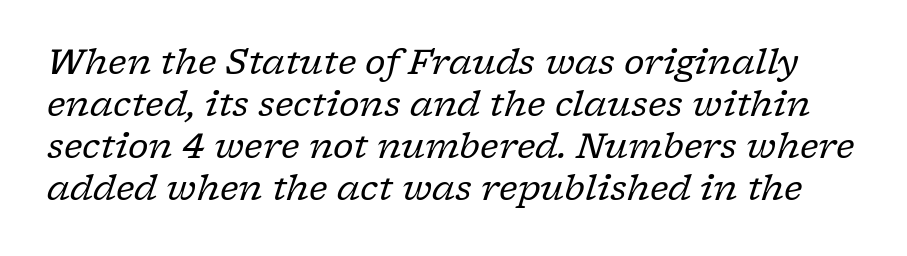
The image shows 35 px regular-weight serif type, italic (leaning right); set line spacing 1.2x, normal letter spacing, not underlined; low stroke contrast and a medium x-height.
